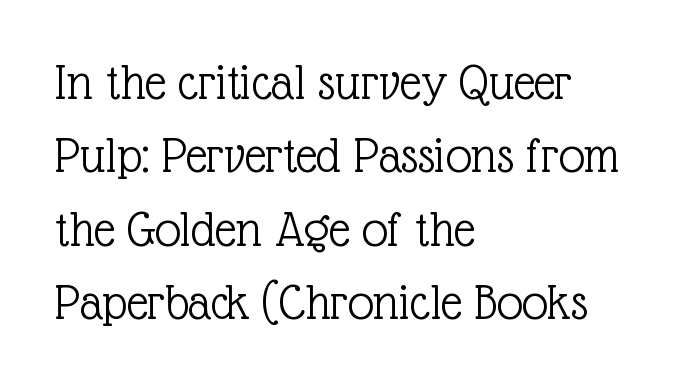
Caption: face not bold, strokes unweighted. Note: serifs present on the glyphs. Look at the tracking — it's just the regular setting, nothing added. Italic: no, the glyphs are upright roman. Decoration check: the copy has no underline. This rendering uses left alignment, leaving the right contour irregular.
